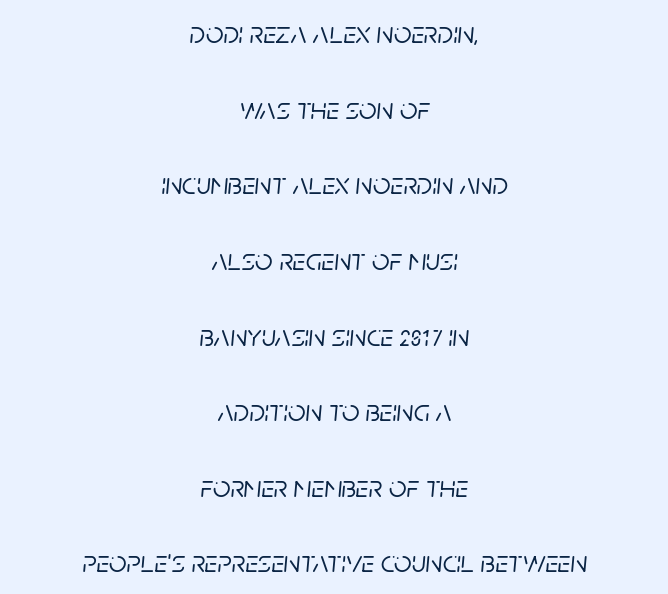
Think of a printed novel: that variable character pitch is what you see here. Notice how the stems are inclined rather than vertical — that's the hallmark of italics. Does the copy run flush right? No — it is centered line by line. These lines stand farther apart than default settings would place them. The specimen omits any rule beneath the text block's lines.
